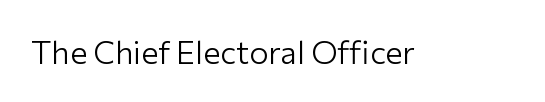
The image shows 32 px light sans-serif type, upright; set normal letter spacing, not underlined; low stroke contrast and a medium x-height.
